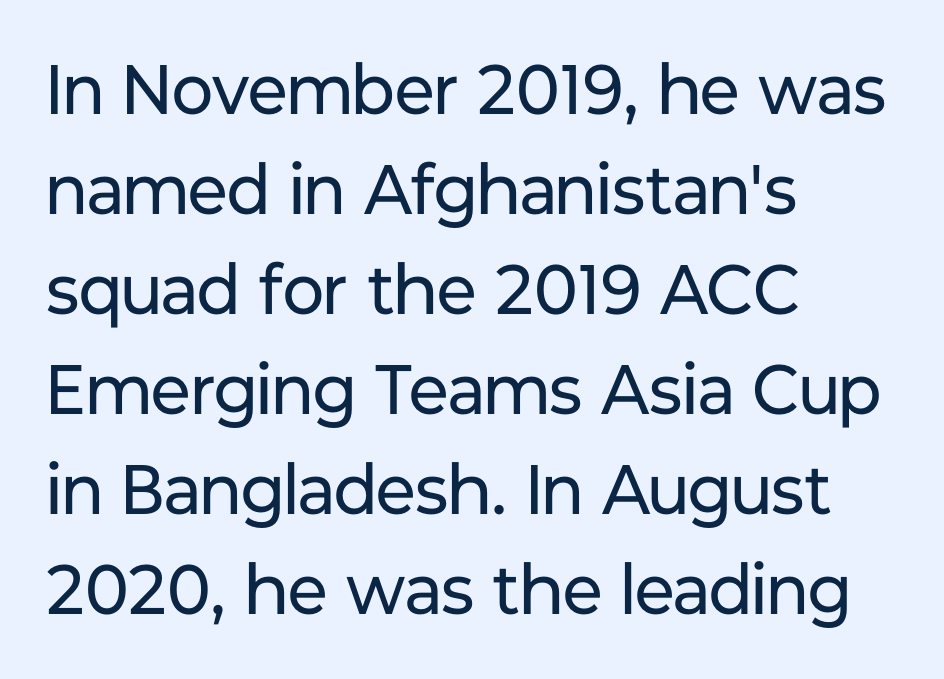
The image shows 70 px regular-weight sans-serif type, upright; set left-aligned, normal line spacing (1.43x), normal letter spacing, not underlined; low stroke contrast and a medium x-height.
